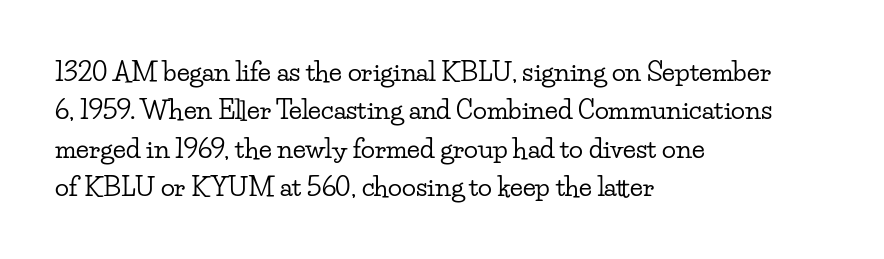
{"italic": "no", "underline": "no", "align": "left", "line_spacing": "normal", "line_spacing_ratio": 1.48, "letter_spacing": "normal", "letter_spacing_em": 0.0, "glyph_px": 26}
